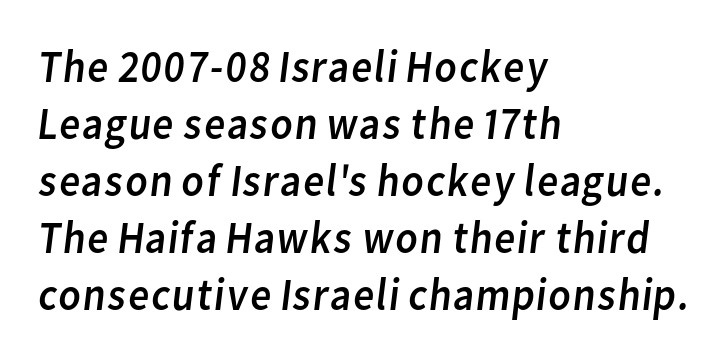
{"serif": "no", "bold": "no", "weight": "regular", "width": "normal", "stroke_contrast": "low", "x_height": "medium", "monospaced": "no", "underline": "no", "align": "left", "line_spacing_ratio": 1.24, "letter_spacing": "normal", "letter_spacing_em": 0.0, "glyph_px": 46}
